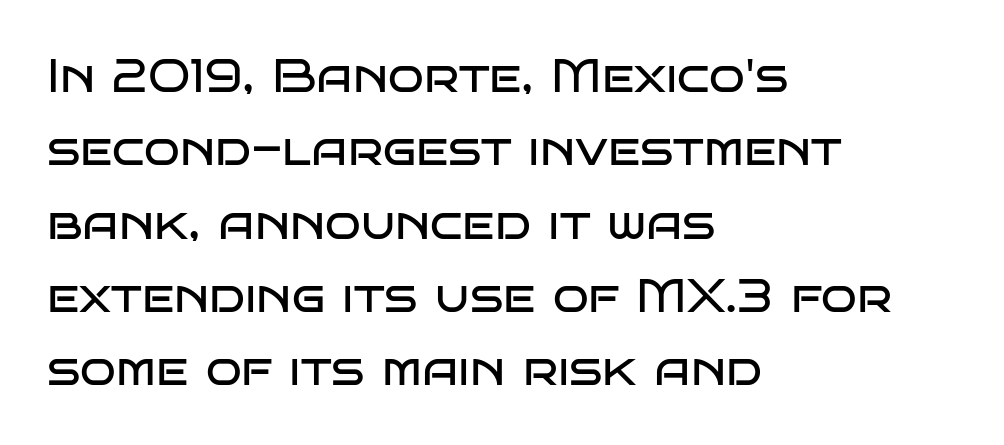
Letter spacing: default. This block has exactly the height ordinary leading produces. Left-aligned paragraph, ragged on the right. The face used here is proportionally spaced, like ordinary book or web type. Type style note: lacks serifs. A clean baseline with only descenders dipping below it.
